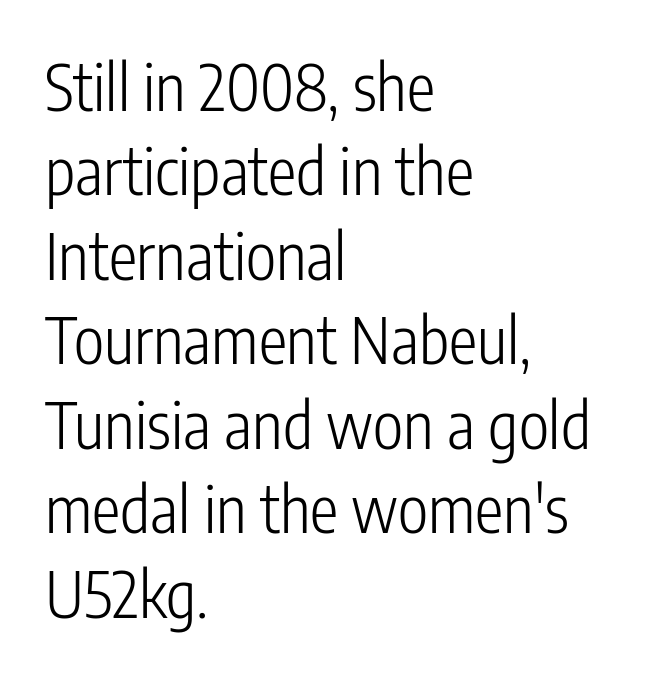
The letters carry no serifs — their stems end cleanly without finishing strokes. The space beneath each line is pristine and unruled. Quick note: not italic, upright. Line beginnings align vertically; line endings do not. Line spacing here is normal. Is this a heavy cut? Hardly; it is regular or lighter.
